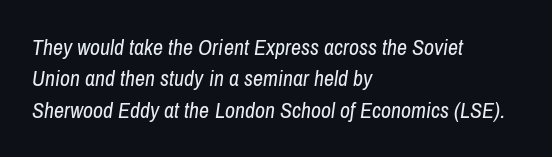
Q: Is the text bold? A: No.
Q: Is the text italic (slanted)? A: Yes, it leans right by about 8 degrees.
Q: Is the text underlined? A: No.
Q: How is the paragraph aligned? A: Left-aligned.
Q: Is the spacing between letters normal or unusually wide? A: Normal.
Q: Is the spacing between lines tight, normal or loose? A: Normal.
